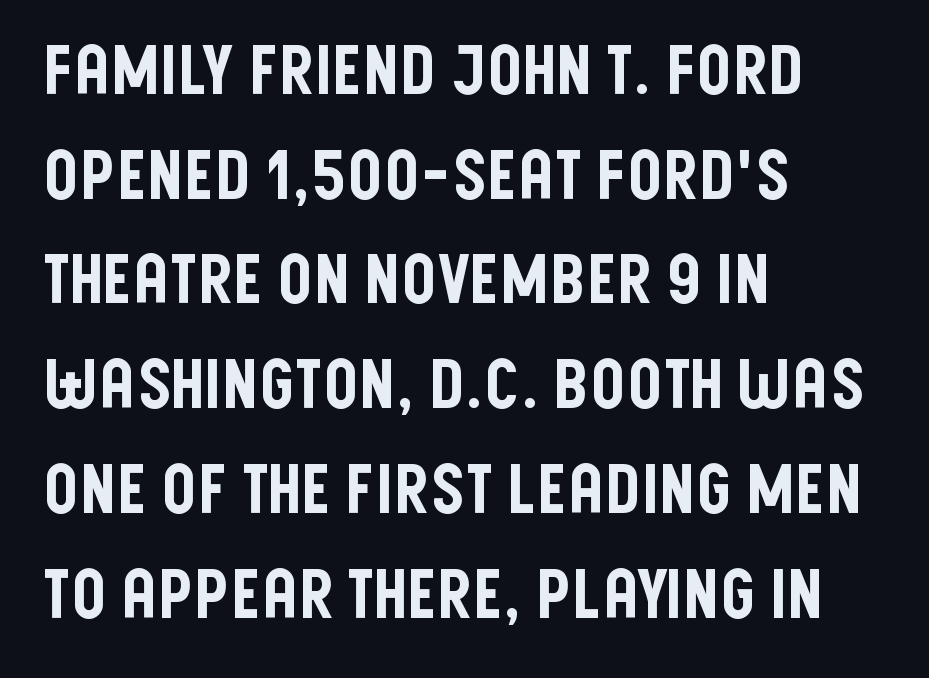
The image shows 68 px condensed sans-serif type, upright; set left-aligned, normal line spacing (1.54x), normal letter spacing, not underlined; low stroke contrast and a large x-height.
